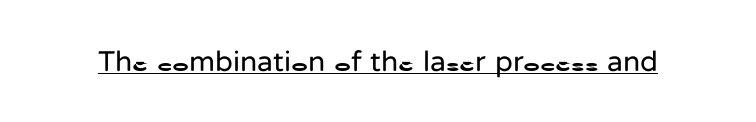
The image shows 29 px regular-weight sans-serif type, upright; set normal letter spacing, underlined; low stroke contrast and a medium x-height.
